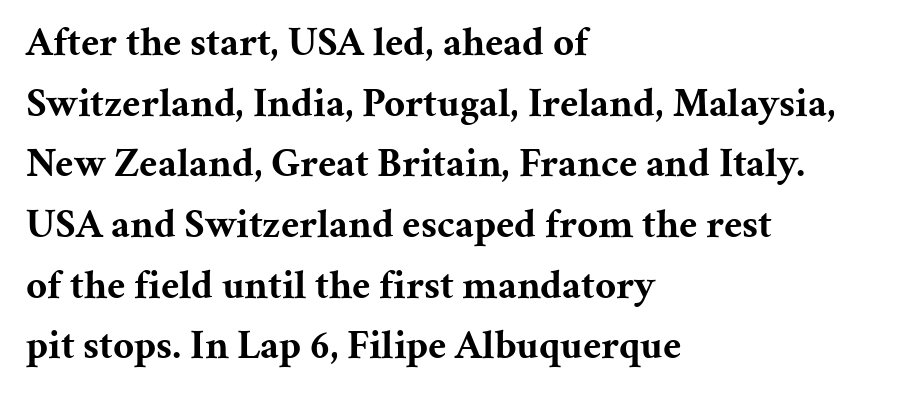
The image shows 41 px bold serif type, upright; set left-aligned, normal line spacing (1.48x), normal letter spacing, not underlined; medium stroke contrast and a medium x-height.
